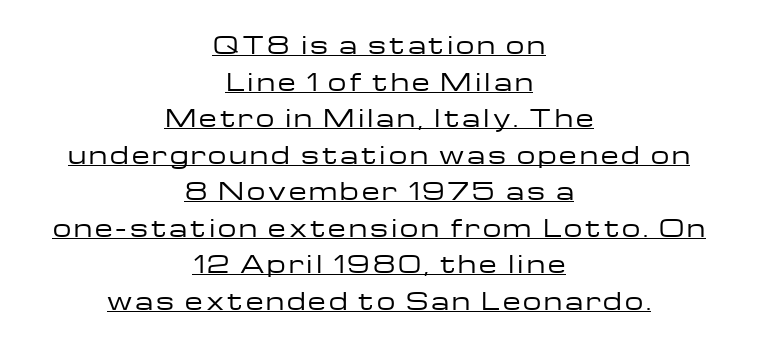
The image shows 23 px text type, upright; set centered, normal line spacing (1.59x), underlined.
